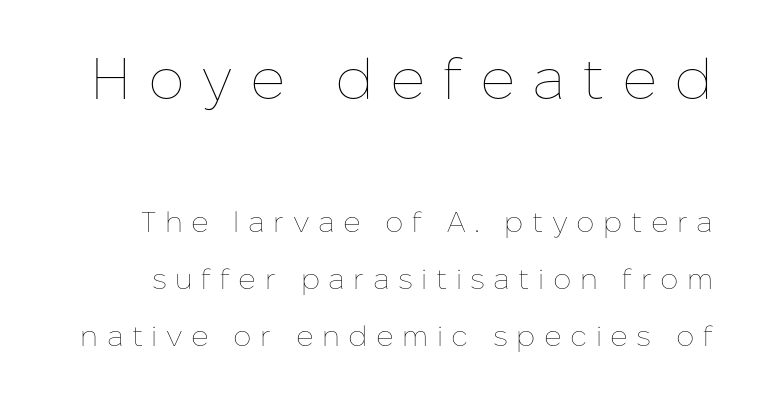
The image shows 58 px thin type, upright; set loose line spacing (1.95x), unusually wide letter spacing (+0.29 em), not underlined; the first (top) block is 2.0x larger; low stroke contrast and a medium x-height.
